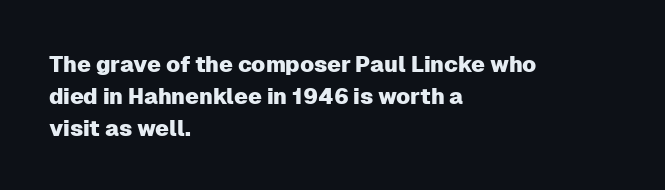
Q: Is the text italic (slanted)? A: No, it is upright.
Q: Is the text underlined? A: No.
Q: How is the paragraph aligned? A: Left-aligned.
Q: Is the spacing between letters normal or unusually wide? A: Normal.
Q: Is the spacing between lines tight, normal or loose? A: Normal.
